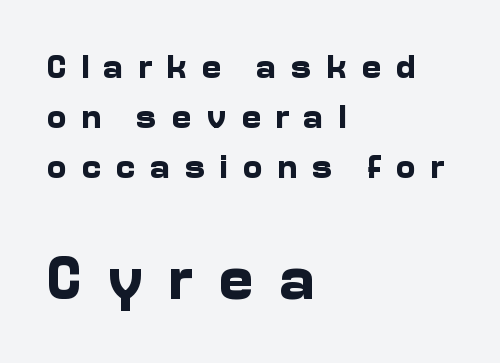
Is this a sans? Yes — the strokes have no serifs. Bold? Absolutely — the strokes are thick and heavy. A typesetter would mark this as roman, not italic. You get the small type first, then a jump to larger type.
